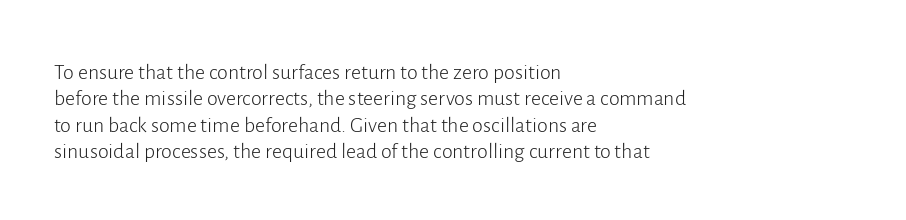
This sample uses an upright cut, with every glyph sitting square on the baseline. Underlining? Definitely not there. Heaviness? Minimal to ordinary, like unemphasized prose. Short note: letters normally spaced. Where is the straight margin? On the left.
